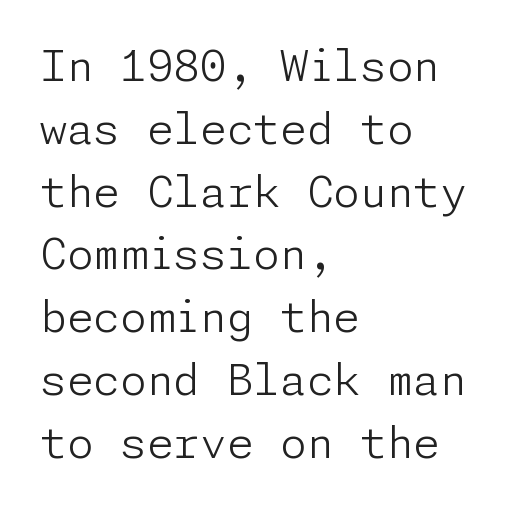
{"serif": "no", "italic": "no", "bold": "no", "weight": "light", "width": "normal", "stroke_contrast": "low", "x_height": "medium", "underline": "no", "align": "left", "line_spacing": "normal", "line_spacing_ratio": 1.46, "letter_spacing": "normal", "letter_spacing_em": 0.0, "glyph_px": 43}
